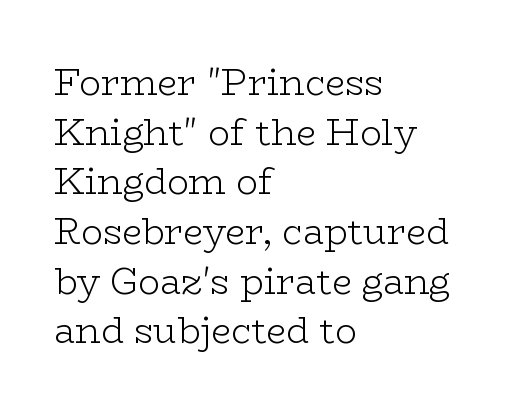
Q: Is the text bold? A: No.
Q: Is the text italic (slanted)? A: No, it is upright.
Q: Is the typeface a serif or a sans-serif typeface? A: Serif.
Q: Is the text underlined? A: No.
Q: How is the paragraph aligned? A: Left-aligned.
Q: Is the spacing between letters normal or unusually wide? A: Normal.
Q: Is the spacing between lines tight, normal or loose? A: Normal.
Q: Width (condensed, normal, or wide)? A: Wide.
Q: Stroke contrast? A: Low.
Q: x-height? A: Medium.
Q: Monospaced? A: No.
